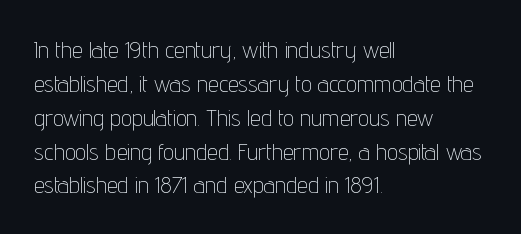
Decoration check: the copy has no underline. Teacher's note: observe the even left margin — that is flush-left alignment. Interline gaps are of average width in this sample. No chunkiness to these letters — they're not bold. These lines were composed using upright roman letters.
